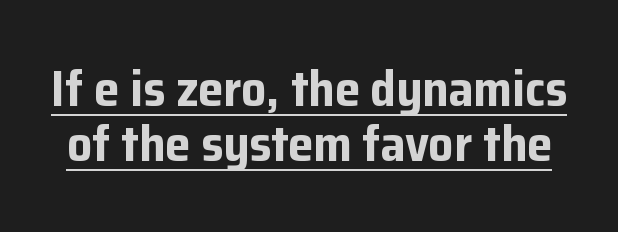
The image shows 50 px bold sans-serif type, upright; set tight line spacing (1.1x), normal letter spacing, underlined; low stroke contrast and a medium x-height.
